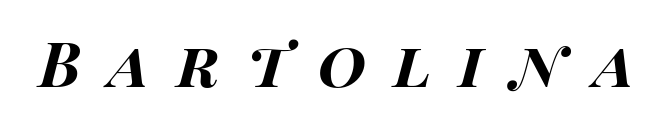
The image shows 62 px bold, wide type, italic (leaning right); set unusually wide letter spacing (+0.45 em), not underlined; high stroke contrast and a large x-height.
